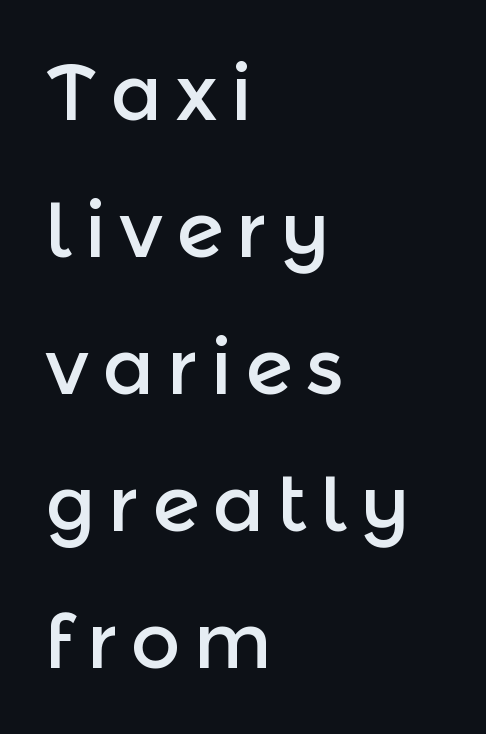
Q: Is the text italic (slanted)? A: No, it is upright.
Q: Is the typeface a serif or a sans-serif typeface? A: Sans-serif.
Q: Is the text underlined? A: No.
Q: How is the paragraph aligned? A: Left-aligned.
Q: Width (condensed, normal, or wide)? A: Normal.
Q: x-height? A: Medium.
Q: Monospaced? A: No.
